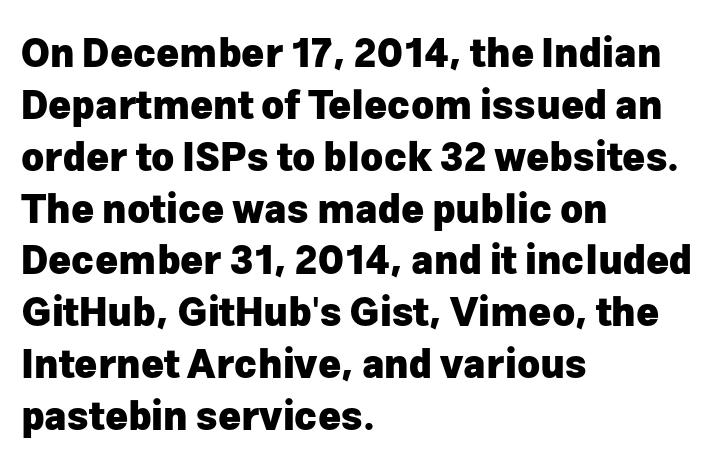
Horizontal bands of white between lines are of average thickness. Standard letterfit; no display-style spreading of the glyphs. You could not count columns in this text — the font is proportionally spaced. Set as a true bold cut, around the 700 mark. Type without underlining. The letters carry no serifs — their stems end cleanly without finishing strokes.
